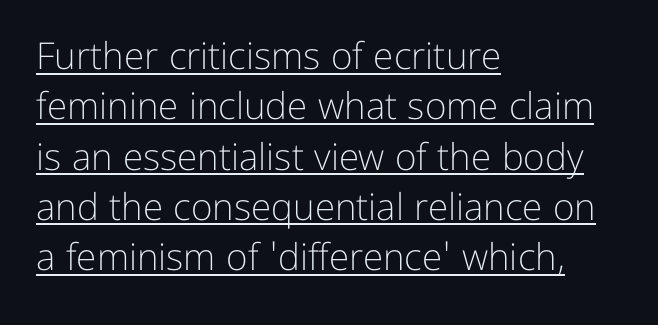
Q: Is the text bold? A: No.
Q: Is the text italic (slanted)? A: No, it is upright.
Q: Is the typeface a serif or a sans-serif typeface? A: Sans-serif.
Q: Is the text underlined? A: Yes.
Q: How is the paragraph aligned? A: Left-aligned.
Q: Is the spacing between letters normal or unusually wide? A: Normal.
Q: Is the spacing between lines tight, normal or loose? A: Normal.
Q: Width (condensed, normal, or wide)? A: Normal.
Q: Stroke contrast? A: Low.
Q: x-height? A: Medium.
Q: Monospaced? A: No.
